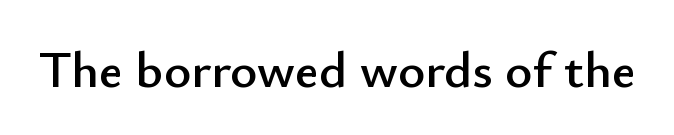
Regarding serifs, this sample does without them. Characters remain perfectly vertical along every line. Beneath every word, the page is bare. Proportional: the letters do not fall into vertical columns. Tracking value appears to be zero — textbook default spacing.
